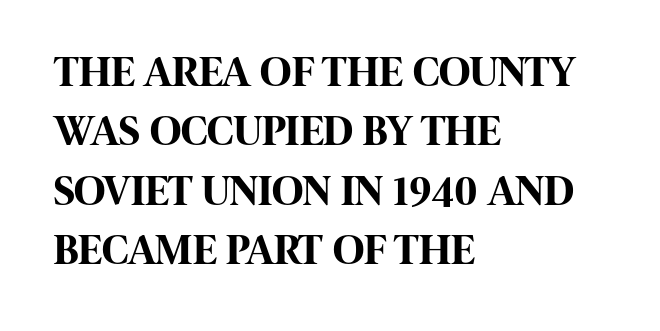
{"serif": "no", "italic": "no", "bold": "yes", "weight": "bold", "width": "condensed", "stroke_contrast": "high", "x_height": "large", "monospaced": "no", "underline": "no", "align": "left", "line_spacing": "normal", "line_spacing_ratio": 1.38, "letter_spacing": "normal", "letter_spacing_em": 0.0, "glyph_px": 43}
